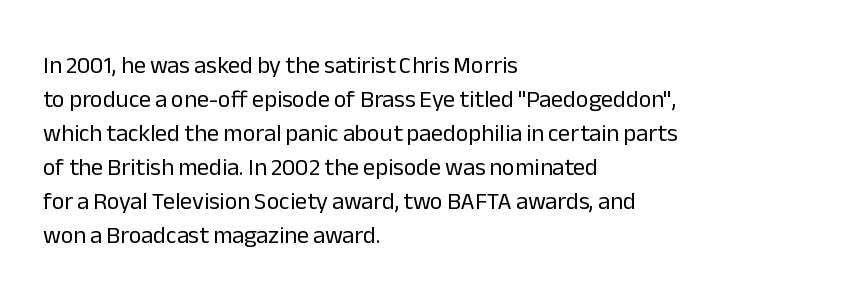
Q: Is the text bold? A: No.
Q: Is the text italic (slanted)? A: No, it is upright.
Q: Is the text underlined? A: No.
Q: How is the paragraph aligned? A: Left-aligned.
Q: Is the spacing between letters normal or unusually wide? A: Normal.
Q: Is the spacing between lines tight, normal or loose? A: Normal.
